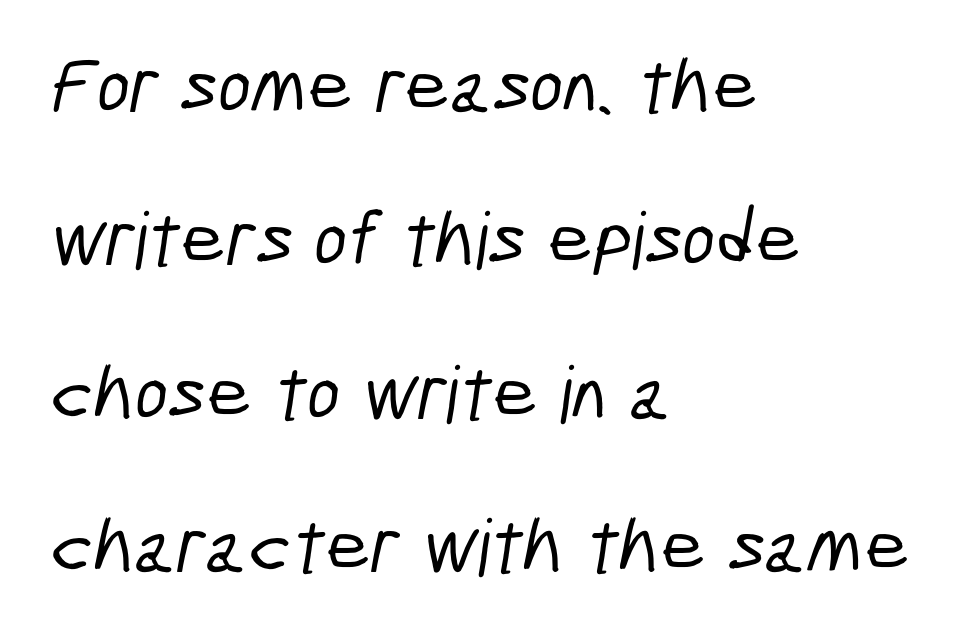
{"serif": "no", "width": "condensed", "stroke_contrast": "low", "x_height": "medium", "monospaced": "no", "underline": "no", "align": "left", "line_spacing": "loose", "line_spacing_ratio": 1.94, "letter_spacing": "normal", "letter_spacing_em": 0.0, "glyph_px": 79}
